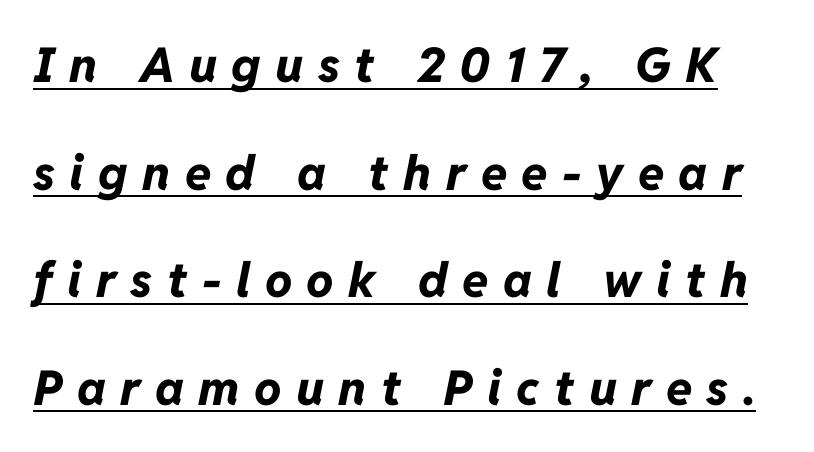
Q: Is the text bold? A: Yes.
Q: Is the text italic (slanted)? A: Yes, it leans right by about 11 degrees.
Q: Is the text underlined? A: Yes.
Q: Is the spacing between letters normal or unusually wide? A: Unusually wide.
Q: Is the spacing between lines tight, normal or loose? A: Loose.
Q: Width (condensed, normal, or wide)? A: Normal.
Q: Stroke contrast? A: Low.
Q: x-height? A: Medium.
Q: Monospaced? A: No.
